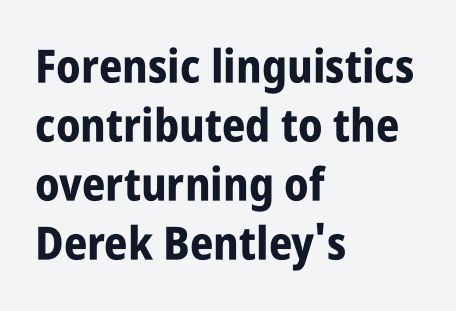
{"serif": "no", "italic": "no", "bold": "yes", "weight": "bold", "width": "condensed", "stroke_contrast": "low", "x_height": "large", "monospaced": "no", "underline": "no", "align": "left", "line_spacing": "normal", "line_spacing_ratio": 1.28, "letter_spacing": "normal", "letter_spacing_em": 0.0, "glyph_px": 46}
